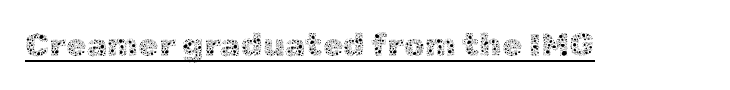
Q: Is the text bold? A: No.
Q: Is the text italic (slanted)? A: No, it is upright.
Q: Is the text underlined? A: Yes.
Q: Is the spacing between letters normal or unusually wide? A: Normal.
Q: Width (condensed, normal, or wide)? A: Normal.
Q: x-height? A: Medium.
Q: Monospaced? A: No.
